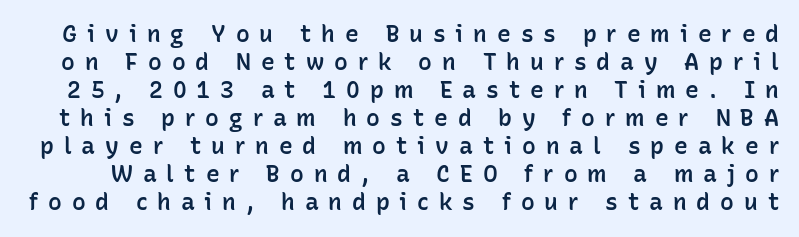
{"italic": "no", "bold": "semi", "underline": "no", "line_spacing_ratio": 1.22, "letter_spacing": "wide", "letter_spacing_em": 0.43, "glyph_px": 23}
